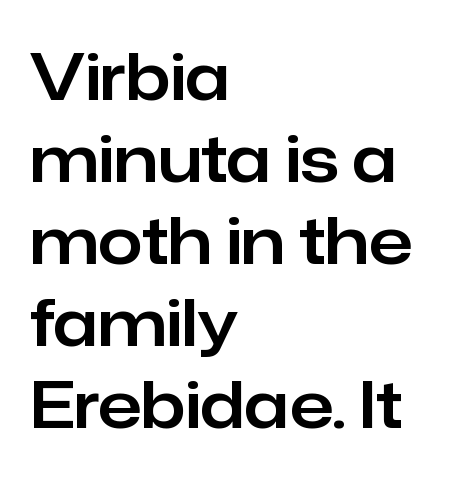
{"serif": "no", "italic": "no", "width": "normal", "stroke_contrast": "low", "x_height": "medium", "monospaced": "no", "underline": "no", "align": "left", "line_spacing": "normal", "line_spacing_ratio": 1.28, "letter_spacing": "normal", "letter_spacing_em": 0.0, "glyph_px": 64}
